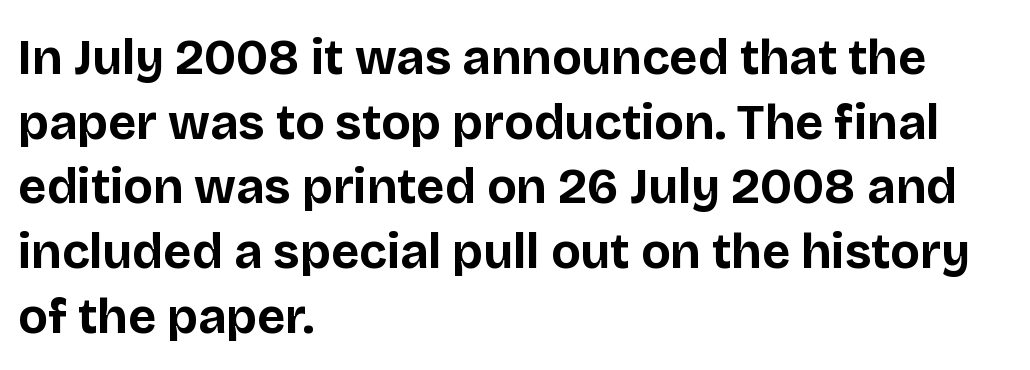
Q: Is the text bold? A: Yes.
Q: Is the text italic (slanted)? A: No, it is upright.
Q: Is the typeface a serif or a sans-serif typeface? A: Sans-serif.
Q: Is the text underlined? A: No.
Q: How is the paragraph aligned? A: Left-aligned.
Q: Is the spacing between letters normal or unusually wide? A: Normal.
Q: Is the spacing between lines tight, normal or loose? A: Normal.
Q: Width (condensed, normal, or wide)? A: Normal.
Q: Stroke contrast? A: Low.
Q: x-height? A: Large.
Q: Monospaced? A: No.
